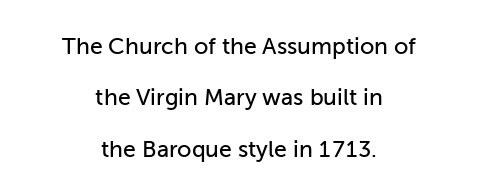
The text block is weighted toward neither margin, spreading evenly from the middle. A typesetter would call this zero additional tracking. You could fit nearly another row in the gap between these rows. Nobody drew a line under any word here.
